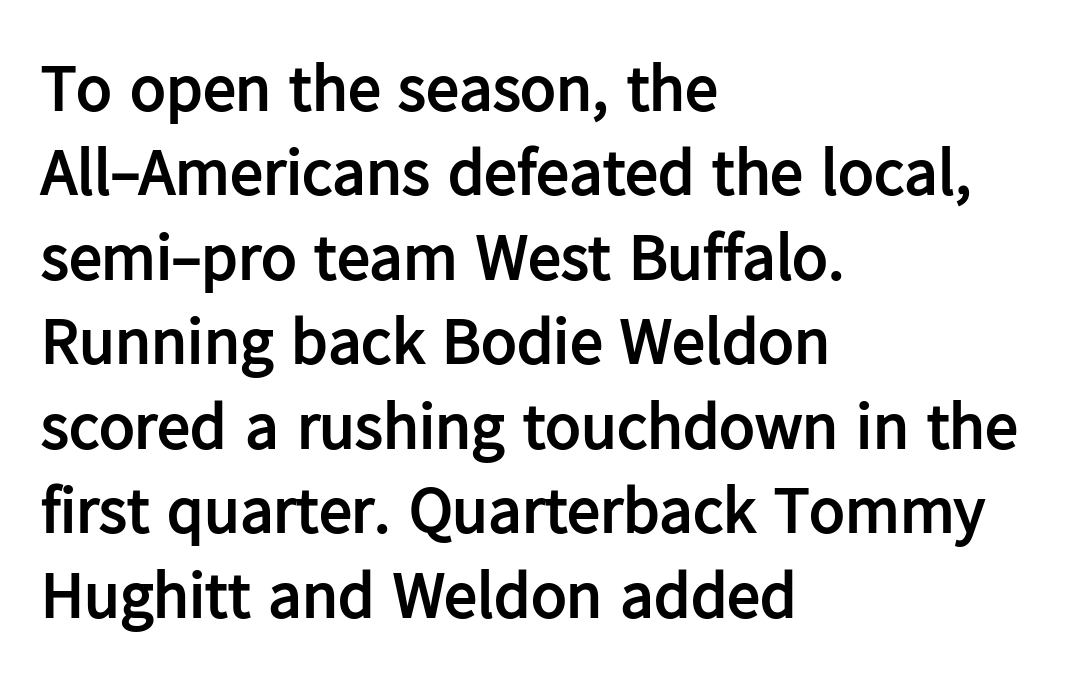
Q: Is the text bold? A: Yes.
Q: Is the text italic (slanted)? A: No, it is upright.
Q: Is the typeface a serif or a sans-serif typeface? A: Sans-serif.
Q: Is the text underlined? A: No.
Q: How is the paragraph aligned? A: Left-aligned.
Q: Is the spacing between letters normal or unusually wide? A: Normal.
Q: Is the spacing between lines tight, normal or loose? A: Normal.
Q: Width (condensed, normal, or wide)? A: Normal.
Q: Stroke contrast? A: Low.
Q: x-height? A: Medium.
Q: Monospaced? A: No.
